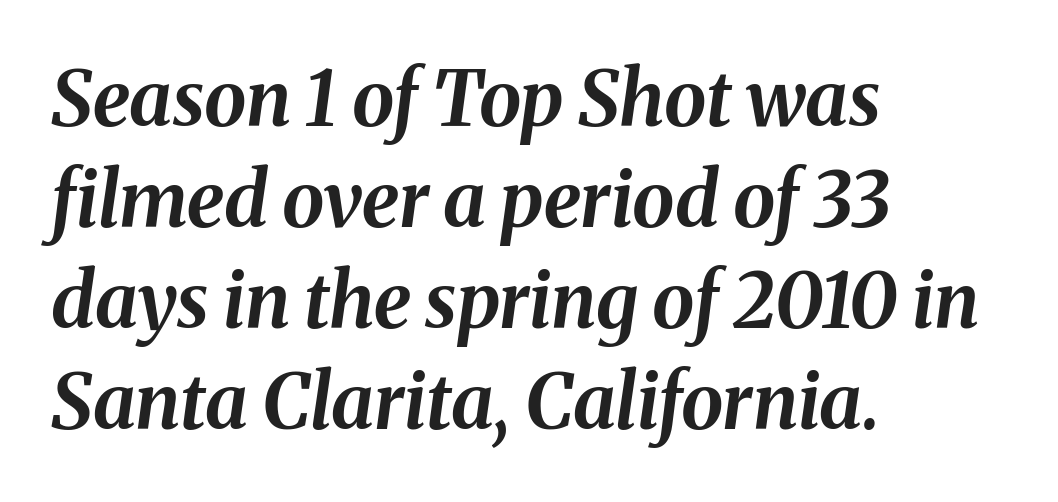
Q: Is the text bold? A: Yes.
Q: Is the text italic (slanted)? A: Yes, it leans right by about 8 degrees.
Q: Is the text underlined? A: No.
Q: How is the paragraph aligned? A: Left-aligned.
Q: Is the spacing between letters normal or unusually wide? A: Normal.
Q: Is the spacing between lines tight, normal or loose? A: Normal.
Q: Width (condensed, normal, or wide)? A: Normal.
Q: Stroke contrast? A: Medium.
Q: x-height? A: Medium.
Q: Monospaced? A: No.
